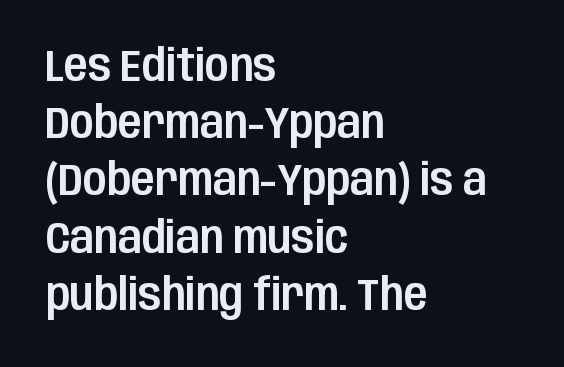
The image shows 44 px condensed sans-serif type, upright; set left-aligned, normal line spacing (1.3x), normal letter spacing, not underlined; low stroke contrast and a large x-height.
